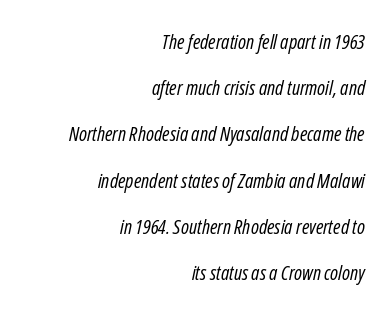
The image shows 20 px text type, italic (leaning right); set right-aligned, loose line spacing (2.31x), normal letter spacing, not underlined.
